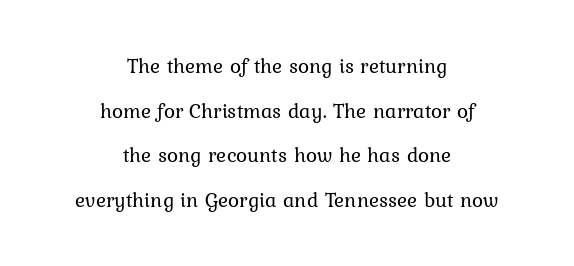
The image shows 21 px text type, upright; set centered, loose line spacing (2.13x), normal letter spacing, not underlined.
